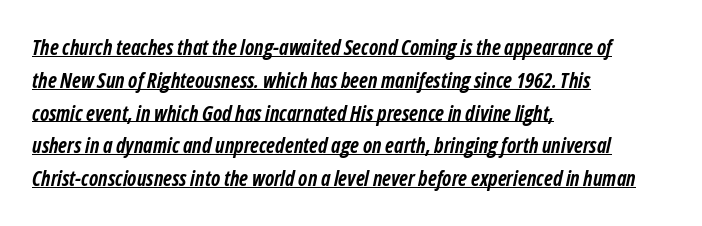
Q: Is the text bold? A: Yes.
Q: Is the text italic (slanted)? A: Yes, it leans right by about 12 degrees.
Q: Is the text underlined? A: Yes.
Q: How is the paragraph aligned? A: Left-aligned.
Q: Is the spacing between letters normal or unusually wide? A: Normal.
Q: Is the spacing between lines tight, normal or loose? A: Normal.
